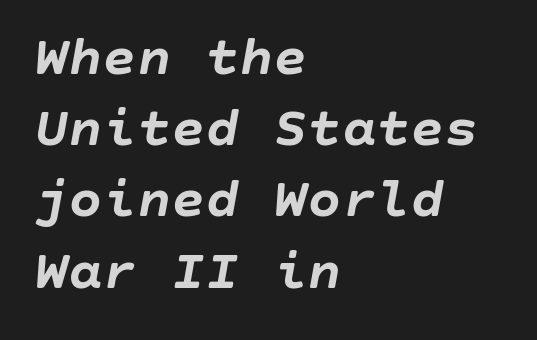
Q: Is the text bold? A: Yes.
Q: Is the text italic (slanted)? A: Yes, it leans right by about 10 degrees.
Q: Is the text underlined? A: No.
Q: How is the paragraph aligned? A: Left-aligned.
Q: Is the spacing between letters normal or unusually wide? A: Normal.
Q: Is the spacing between lines tight, normal or loose? A: Normal.
Q: Width (condensed, normal, or wide)? A: Normal.
Q: Stroke contrast? A: Low.
Q: x-height? A: Large.
